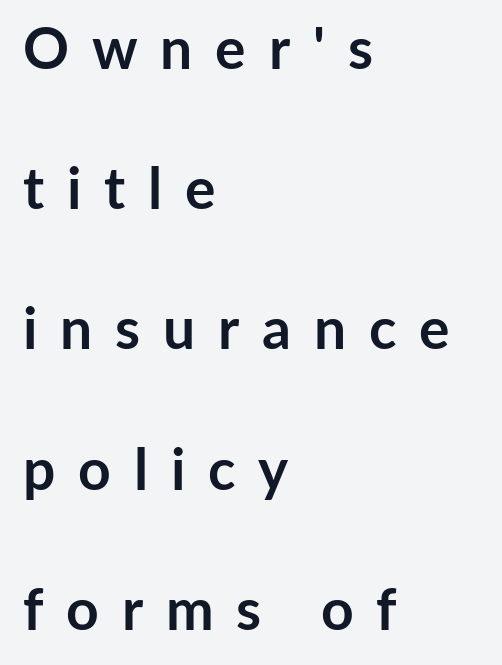
{"serif": "no", "italic": "no", "bold": "yes", "weight": "semibold", "width": "normal", "stroke_contrast": "low", "x_height": "medium", "monospaced": "no", "underline": "no", "align": "left", "line_spacing": "loose", "line_spacing_ratio": 2.46, "letter_spacing": "wide", "letter_spacing_em": 0.4, "glyph_px": 57}
